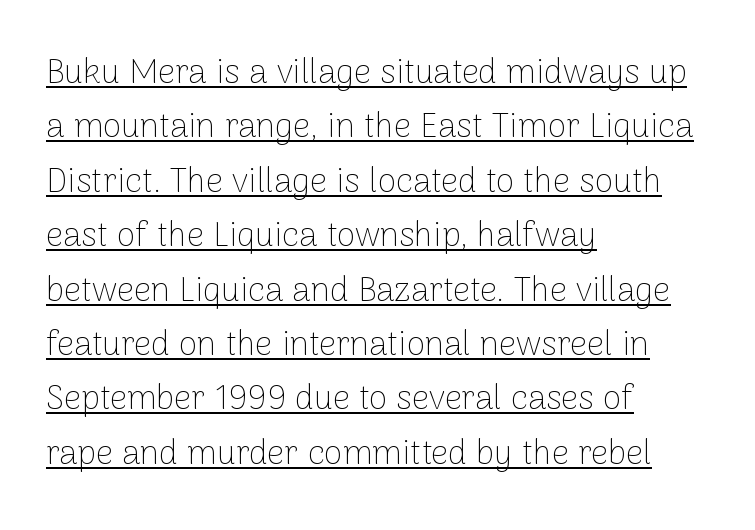
The image shows 34 px thin sans-serif type, upright; set left-aligned, normal line spacing (1.6x), normal letter spacing, underlined; low stroke contrast and a medium x-height.
